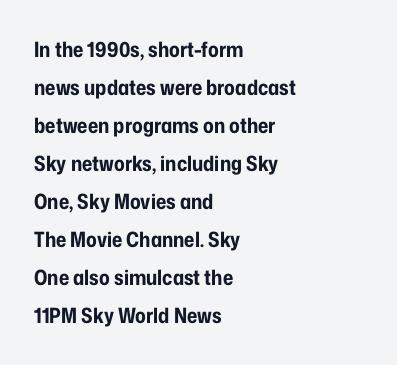
Q: Is the text bold? A: Yes.
Q: Is the text italic (slanted)? A: No, it is upright.
Q: Is the text underlined? A: No.
Q: How is the paragraph aligned? A: Left-aligned.
Q: Is the spacing between letters normal or unusually wide? A: Normal.
